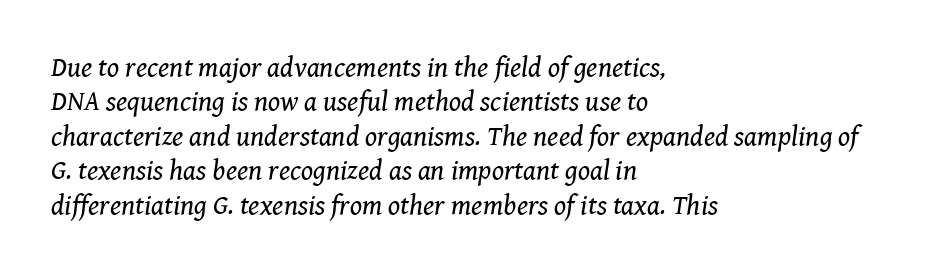
The designer went with a serif here, giving each stem small feet. You can tell it's italic because the verticals aren't actually vertical. The letters advance in unequal steps, a hallmark of proportional type. Summary of weight: not heavy and not bold. The rendering anchors every line to the left-hand side.
